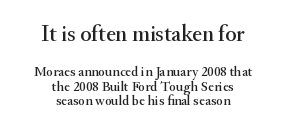
Decoration check: the copy has no underline. One-word summary of the alignment: center. Is the letter spacing exaggerated? No — it looks like the ordinary default. Posture: straight, roman, zero tilt. The passage shown begins with its larger block and ends with its smaller one. Closely set lines give the paragraph a compact silhouette.
